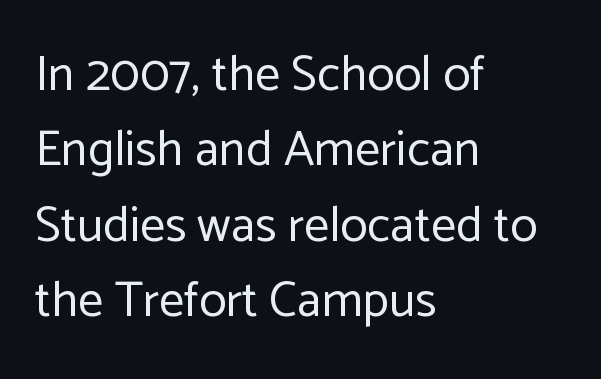
The type family on display is of the sans-serif kind. Quick note: underline off. Here the designer chose a conventional face with non-uniform glyph widths. Weight: not bold — regular or lighter. A typesetter would call this leading conventional body-copy spacing. A student would call this left alignment; a typographer would say flush left, rag right.
